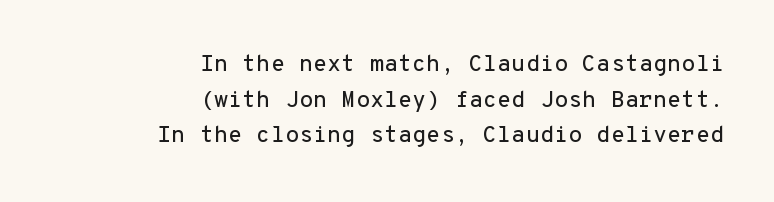
{"italic": "no", "underline": "no", "align": "right", "line_spacing": "normal", "line_spacing_ratio": 1.55, "letter_spacing": "normal", "letter_spacing_em": 0.0, "glyph_px": 23}
